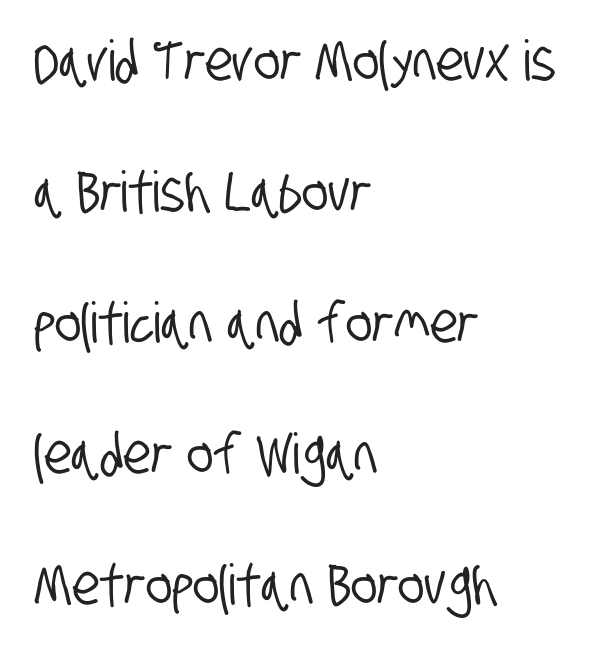
{"serif": "no", "width": "condensed", "stroke_contrast": "low", "x_height": "large", "monospaced": "no", "underline": "no", "align": "left", "line_spacing": "loose", "line_spacing_ratio": 2.34, "letter_spacing": "normal", "letter_spacing_em": 0.0, "glyph_px": 56}
